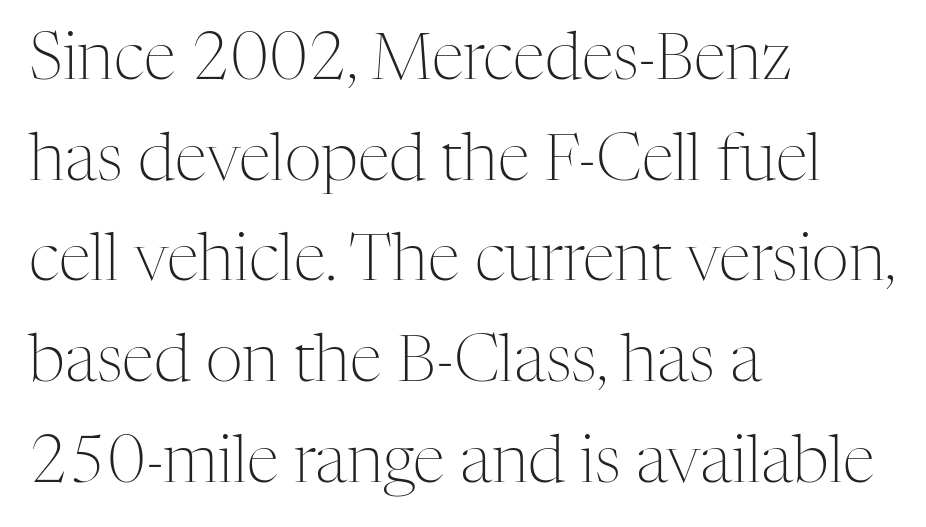
{"serif": "yes", "italic": "no", "bold": "no", "weight": "light", "width": "normal", "stroke_contrast": "medium", "x_height": "medium", "monospaced": "no", "underline": "no", "align": "left", "line_spacing": "normal", "line_spacing_ratio": 1.55, "letter_spacing": "normal", "letter_spacing_em": 0.0, "glyph_px": 65}
